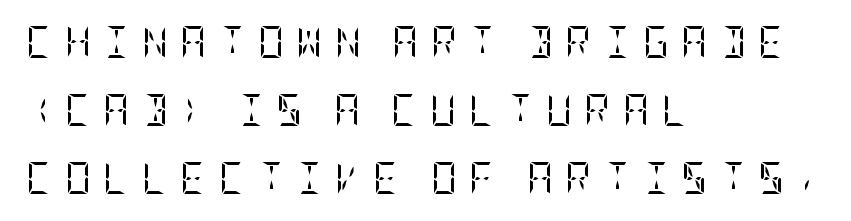
{"serif": "yes", "italic": "no", "bold": "no", "weight": "regular", "width": "condensed", "stroke_contrast": "low", "x_height": "large", "underline": "no", "align": "left", "line_spacing": "loose", "line_spacing_ratio": 2.13, "letter_spacing": "wide", "letter_spacing_em": 0.39, "glyph_px": 32}
